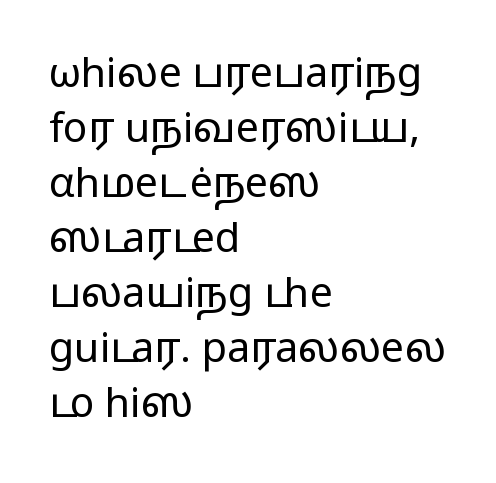
{"serif": "no", "italic": "no", "bold": "no", "weight": "regular", "width": "wide", "stroke_contrast": "low", "x_height": "medium", "monospaced": "no", "underline": "no", "align": "left", "line_spacing": "normal", "line_spacing_ratio": 1.34, "letter_spacing": "normal", "letter_spacing_em": 0.0, "glyph_px": 41}
